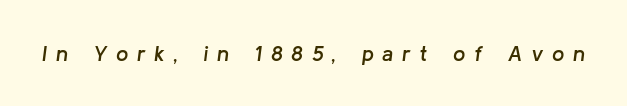
Posture: slanted. This is moderately heavy type, rendered in semibold. Glance below the letters and you will spot only blank space. This sample uses expanded letter spacing, leaving extra air between glyphs.
